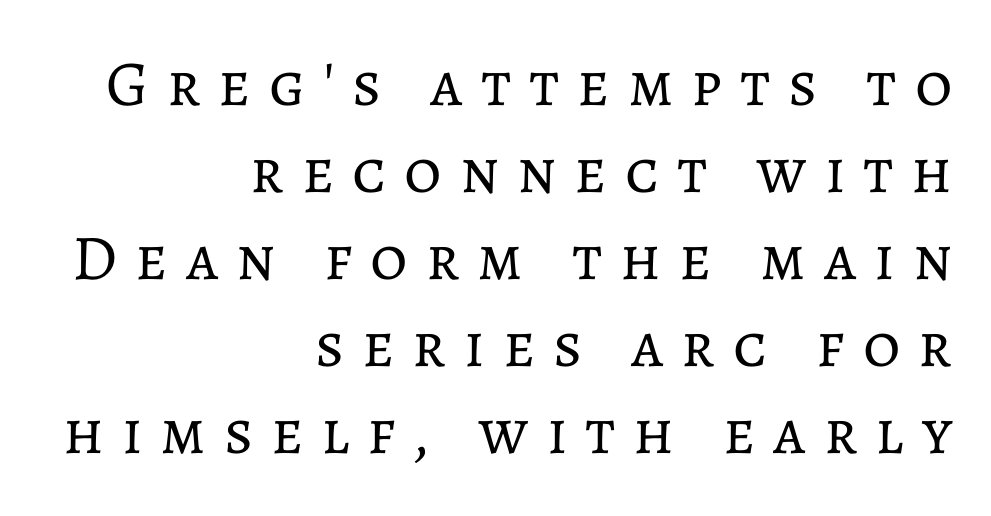
Q: Is the text bold? A: No.
Q: Is the text italic (slanted)? A: No, it is upright.
Q: Is the text underlined? A: No.
Q: How is the paragraph aligned? A: Right-aligned.
Q: Is the spacing between letters normal or unusually wide? A: Unusually wide.
Q: Is the spacing between lines tight, normal or loose? A: Normal.
Q: Width (condensed, normal, or wide)? A: Normal.
Q: Stroke contrast? A: Low.
Q: x-height? A: Medium.
Q: Monospaced? A: No.
